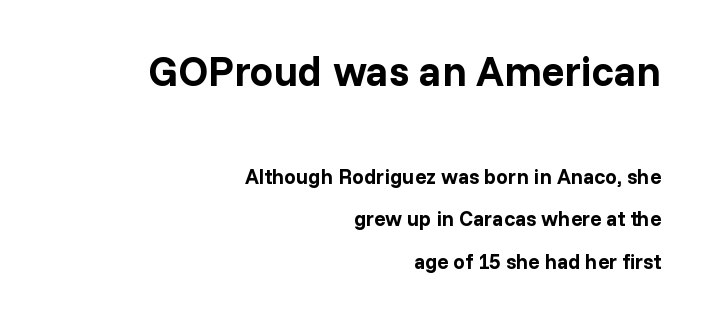
Q: Is the text bold? A: Yes.
Q: Is the text italic (slanted)? A: No, it is upright.
Q: Is the typeface a serif or a sans-serif typeface? A: Sans-serif.
Q: Is the text underlined? A: No.
Q: How is the paragraph aligned? A: Right-aligned.
Q: Is the spacing between letters normal or unusually wide? A: Normal.
Q: Is the spacing between lines tight, normal or loose? A: Loose.
Q: Which block of text is set in a larger size, the first (top) or the second (bottom)? A: The first (top) one.
Q: Width (condensed, normal, or wide)? A: Normal.
Q: Stroke contrast? A: Low.
Q: x-height? A: Medium.
Q: Monospaced? A: No.
